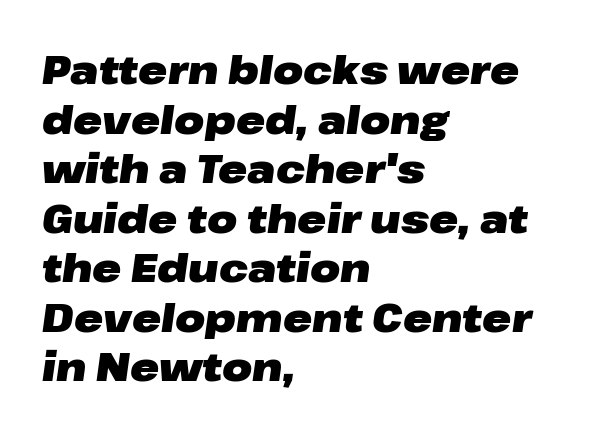
Q: Is the text bold? A: Yes.
Q: Is the text italic (slanted)? A: Yes, it leans right by about 8 degrees.
Q: Is the text underlined? A: No.
Q: How is the paragraph aligned? A: Left-aligned.
Q: Is the spacing between letters normal or unusually wide? A: Normal.
Q: Is the spacing between lines tight, normal or loose? A: Normal.
Q: Width (condensed, normal, or wide)? A: Wide.
Q: Stroke contrast? A: Low.
Q: x-height? A: Medium.
Q: Monospaced? A: No.
